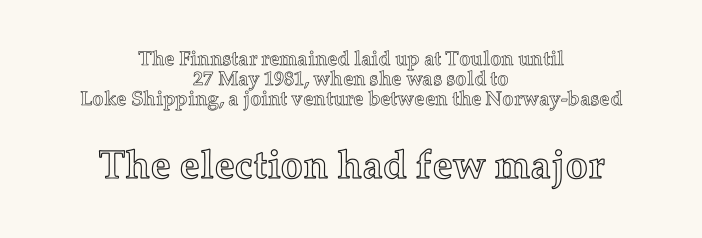
Has an underline been added? It has not. The line texture is even and compact thanks to regular tracking. Tall strokes in this sample are plumb rather than angled. If you folded the block vertically in half, each line would mirror itself in length.
